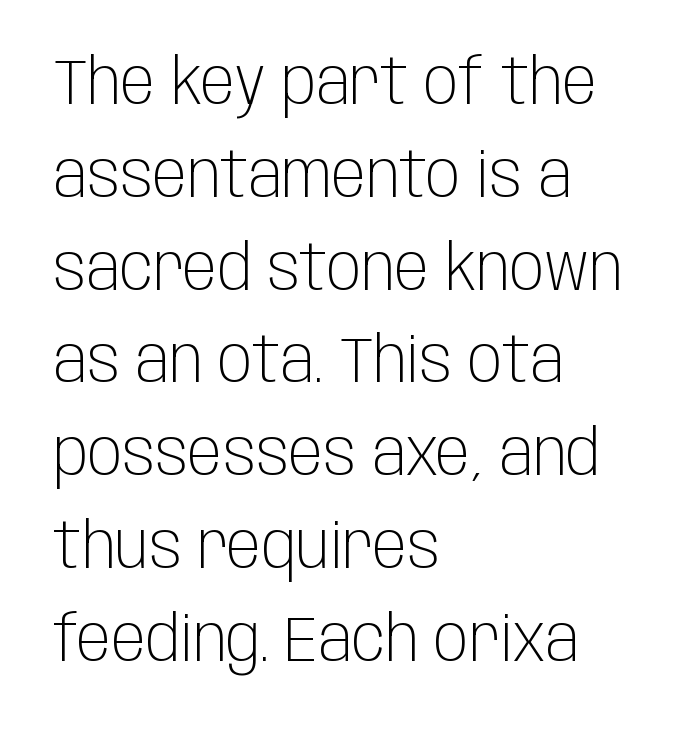
Q: Is the text bold? A: No.
Q: Is the text italic (slanted)? A: No, it is upright.
Q: Is the typeface a serif or a sans-serif typeface? A: Sans-serif.
Q: Is the text underlined? A: No.
Q: How is the paragraph aligned? A: Left-aligned.
Q: Is the spacing between letters normal or unusually wide? A: Normal.
Q: Is the spacing between lines tight, normal or loose? A: Normal.
Q: Width (condensed, normal, or wide)? A: Condensed.
Q: Stroke contrast? A: Low.
Q: x-height? A: Large.
Q: Monospaced? A: No.
